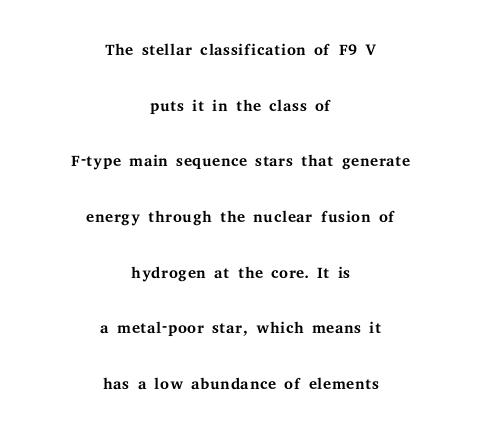
Q: Is the text bold? A: No.
Q: Is the text italic (slanted)? A: No, it is upright.
Q: Is the text underlined? A: No.
Q: How is the paragraph aligned? A: Centered.
Q: Is the spacing between letters normal or unusually wide? A: Normal.
Q: Is the spacing between lines tight, normal or loose? A: Loose.
